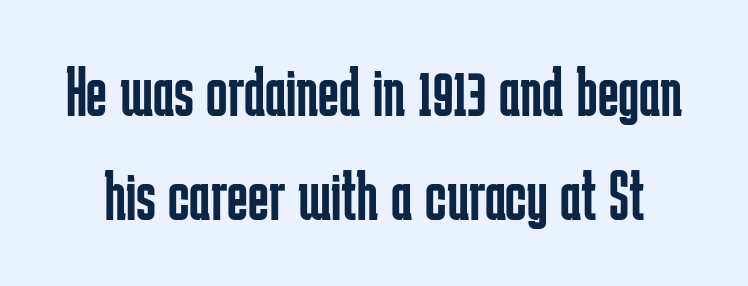
No word sits above an underline. Spacing verdict: proportional, widths tailored to each character. The lines sit at an ordinary, default distance from one another. Rendered with straight, roman letterforms. Is the letter spacing exaggerated? No — it looks like the ordinary default.
